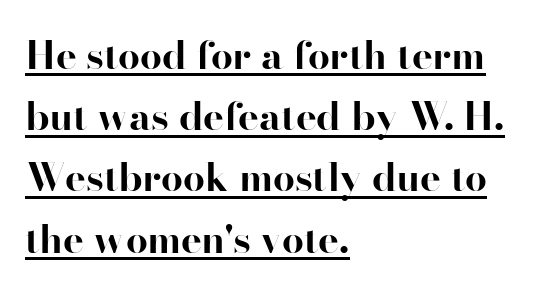
{"serif": "yes", "italic": "no", "bold": "yes", "weight": "bold", "width": "normal", "stroke_contrast": "high", "x_height": "small", "monospaced": "no", "underline": "yes", "align": "left", "line_spacing": "normal", "line_spacing_ratio": 1.57, "letter_spacing": "normal", "letter_spacing_em": 0.0, "glyph_px": 39}
